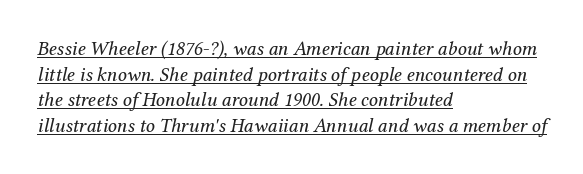
{"italic": "yes", "lean": "right", "slant_degrees": 12, "bold": "no", "underline": "yes", "align": "left", "line_spacing": "normal", "line_spacing_ratio": 1.28, "letter_spacing": "normal", "letter_spacing_em": 0.0, "glyph_px": 20}
